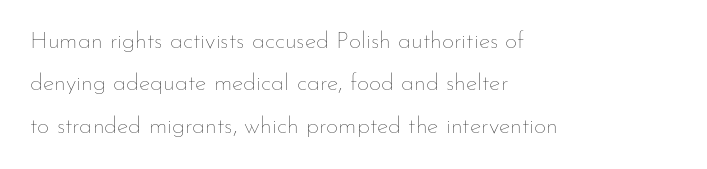
A student would call this left alignment; a typographer would say flush left, rag right. Nobody touched the tracking dial on this one. Unlike italic type, these characters show no tilt at all. Lines of text with bare space underneath. These glyphs show unthickened strokes, regular width or finer.
